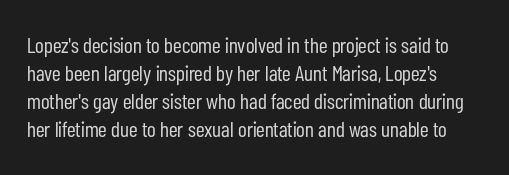
Q: Is the text bold? A: No.
Q: Is the text italic (slanted)? A: No, it is upright.
Q: Is the text underlined? A: No.
Q: Is the spacing between letters normal or unusually wide? A: Normal.
Q: Is the spacing between lines tight, normal or loose? A: Normal.
